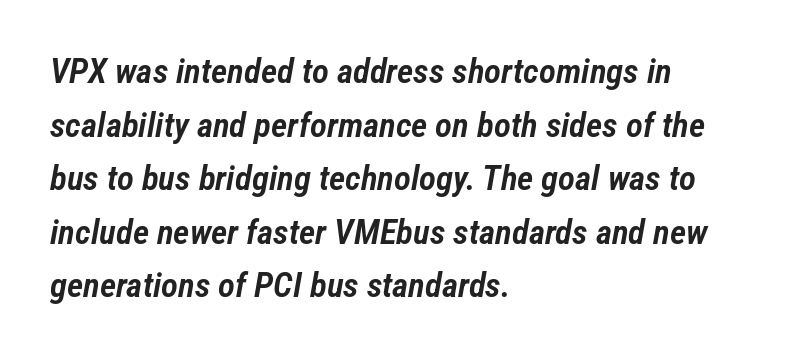
A typesetter would call this proportional, since set widths differ per character. These lines were composed using italics. Leading matches the norm, producing a regular column. A somewhat darkened texture: the type is semibold rather than bold. The gap between lines stays unmarked.
